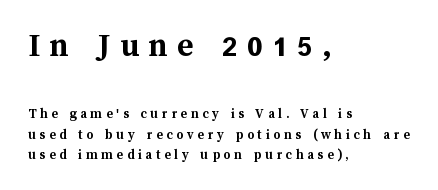
The image shows 35 px semibold type, upright; set left-aligned, normal line spacing (1.44x), unusually wide letter spacing (+0.26 em), not underlined; the first (top) block is 2.5x larger; medium stroke contrast and a medium x-height.
